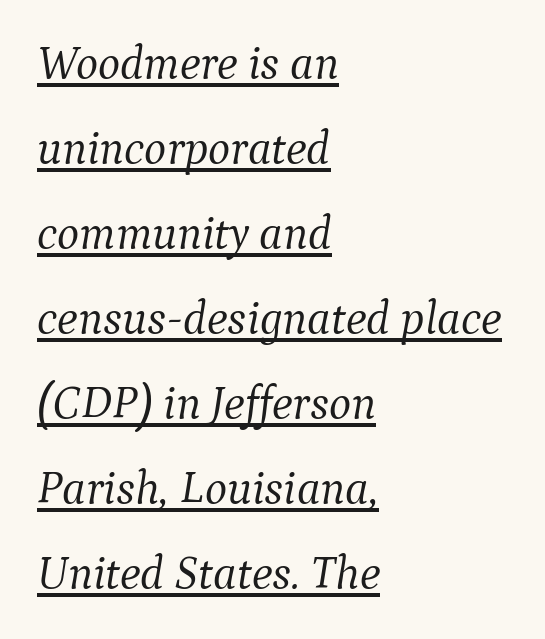
{"serif": "yes", "italic": "yes", "lean": "right", "slant_degrees": 9, "bold": "no", "weight": "light", "width": "normal", "stroke_contrast": "medium", "x_height": "medium", "monospaced": "no", "underline": "yes", "align": "left", "line_spacing_ratio": 1.81, "letter_spacing": "normal", "letter_spacing_em": 0.0, "glyph_px": 47}
